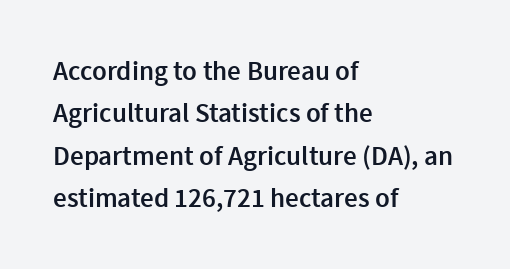
The image shows 27 px text type, upright; set left-aligned, normal line spacing (1.57x), normal letter spacing, not underlined.
